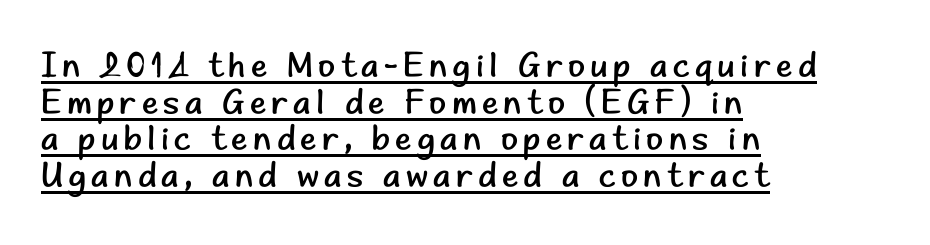
{"serif": "no", "italic": "no", "bold": "no", "weight": "regular", "width": "normal", "stroke_contrast": "low", "x_height": "small", "monospaced": "no", "underline": "yes", "align": "left", "line_spacing": "tight", "line_spacing_ratio": 1.05, "glyph_px": 35}
